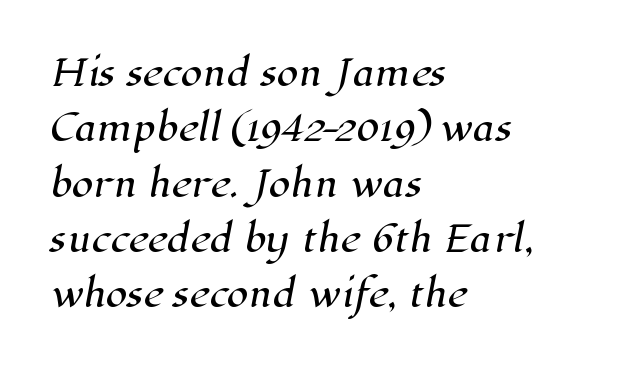
{"serif": "yes", "width": "normal", "stroke_contrast": "high", "x_height": "medium", "monospaced": "no", "underline": "no", "align": "left", "line_spacing": "normal", "line_spacing_ratio": 1.58, "letter_spacing": "normal", "letter_spacing_em": 0.0, "glyph_px": 35}
